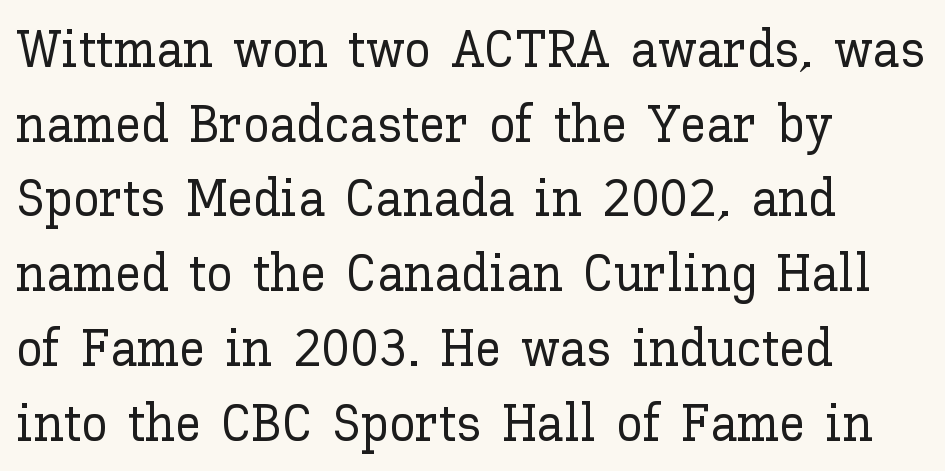
The image shows 53 px text type, upright; set left-aligned, normal line spacing (1.41x), normal letter spacing, not underlined; low stroke contrast and a medium x-height.
